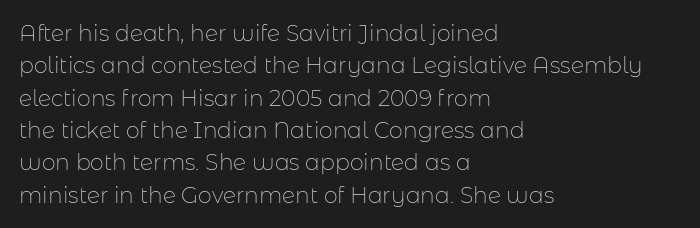
The image shows 22 px text type, upright; set left-aligned, normal line spacing (1.47x), normal letter spacing, not underlined.
